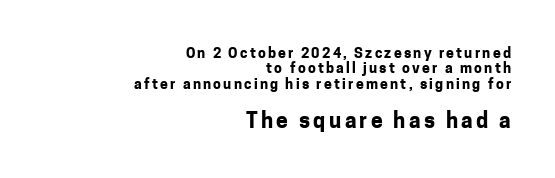
Q: Is the text bold? A: Yes.
Q: Is the text italic (slanted)? A: No, it is upright.
Q: Is the text underlined? A: No.
Q: How is the paragraph aligned? A: Right-aligned.
Q: Is the spacing between lines tight, normal or loose? A: Tight.
Q: Which block of text is set in a larger size, the first (top) or the second (bottom)? A: The second (bottom) one.
